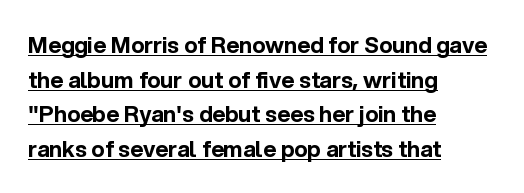
Is the type bold? Yes — the strokes are clearly thick and heavy. Letter spacing: default. You can see a thin bar hugging the bottom of the glyphs. Summary of vertical rhythm: regular, with standard interline spacing.
